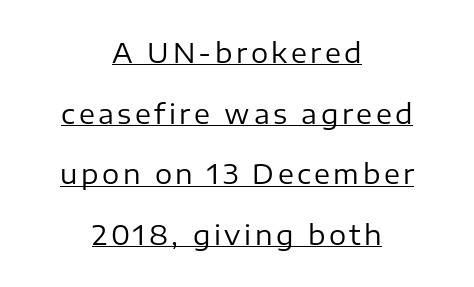
The image shows 27 px text type, upright; set centered, loose line spacing (2.25x), underlined.
